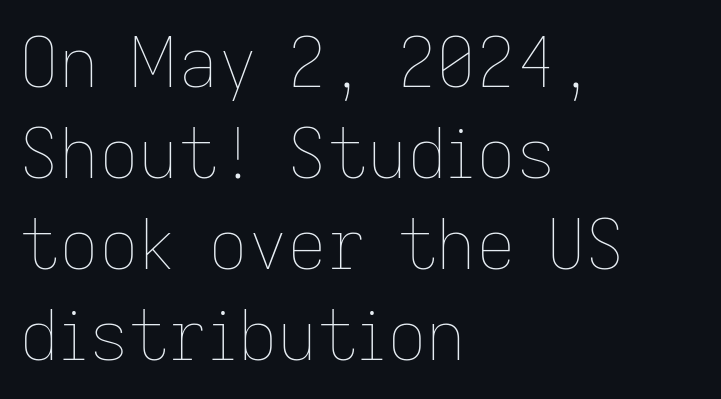
{"italic": "no", "bold": "no", "weight": "thin", "width": "normal", "stroke_contrast": "low", "x_height": "medium", "monospaced": "no", "underline": "no", "align": "left", "line_spacing": "normal", "line_spacing_ratio": 1.32, "letter_spacing": "normal", "letter_spacing_em": 0.0, "glyph_px": 69}
